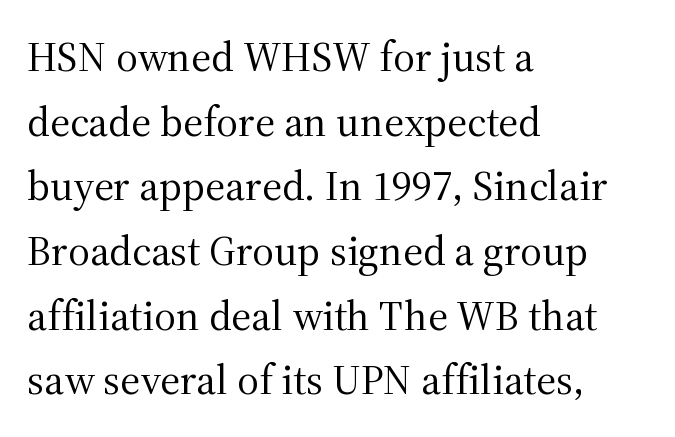
{"serif": "yes", "italic": "no", "bold": "no", "weight": "regular", "width": "normal", "stroke_contrast": "medium", "x_height": "medium", "monospaced": "no", "underline": "no", "align": "left", "line_spacing": "normal", "line_spacing_ratio": 1.54, "letter_spacing": "normal", "letter_spacing_em": 0.0, "glyph_px": 42}
